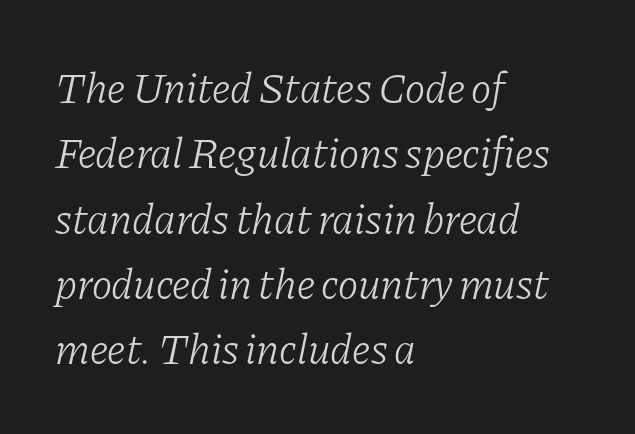
Q: Is the text bold? A: No.
Q: Is the text italic (slanted)? A: Yes, it leans right by about 11 degrees.
Q: Is the typeface a serif or a sans-serif typeface? A: Serif.
Q: Is the text underlined? A: No.
Q: How is the paragraph aligned? A: Left-aligned.
Q: Is the spacing between letters normal or unusually wide? A: Normal.
Q: Is the spacing between lines tight, normal or loose? A: Normal.
Q: Width (condensed, normal, or wide)? A: Normal.
Q: Stroke contrast? A: Low.
Q: x-height? A: Medium.
Q: Monospaced? A: No.
